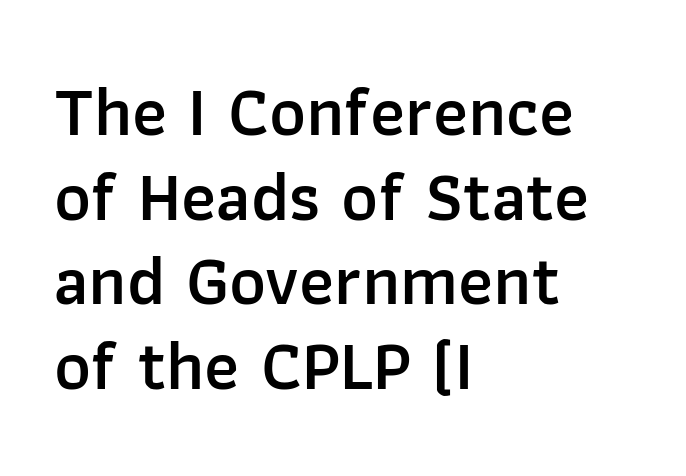
{"serif": "no", "italic": "no", "bold": "semi", "weight": "semibold", "width": "normal", "stroke_contrast": "low", "x_height": "medium", "monospaced": "no", "underline": "no", "align": "left", "line_spacing_ratio": 1.21, "letter_spacing": "normal", "letter_spacing_em": 0.0, "glyph_px": 70}
